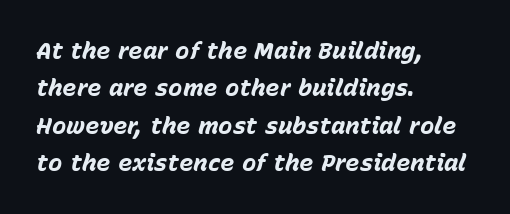
The image shows 24 px bold type, italic (leaning right); set left-aligned, normal line spacing (1.56x), normal letter spacing, not underlined.
